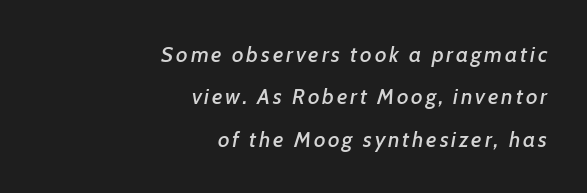
The image shows 22 px text type, italic (leaning right); set right-aligned, loose line spacing (1.93x), not underlined.
